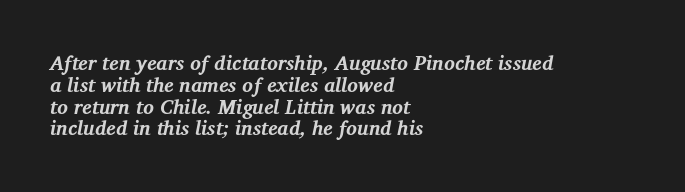
Tightly led — the rows are bunched. These lines stack with their left ends in a neat column. The face used here is rendered with its standard letterfit. Each glyph is drawn with heavy, bold strokes. Only glyphs here, with clear space below each row. This is oblique type, the kind used for emphasis or titles.
